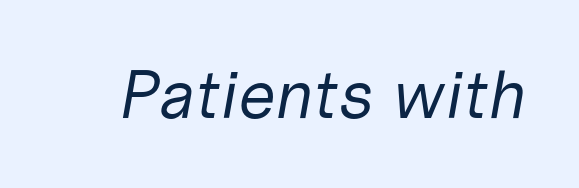
{"italic": "yes", "lean": "right", "slant_degrees": 10, "bold": "no", "weight": "regular", "width": "normal", "stroke_contrast": "low", "x_height": "medium", "monospaced": "no", "underline": "no", "letter_spacing": "normal", "letter_spacing_em": 0.0, "glyph_px": 68}
